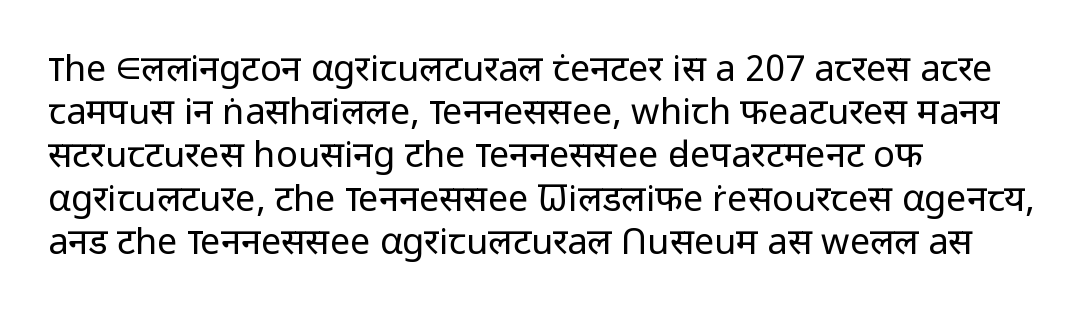
Rule under the text: the space is simply empty. A typesetter would label this face a sans. Glyph-to-glyph distance matches everyday printed text. The letterforms sit at book weight or below.
